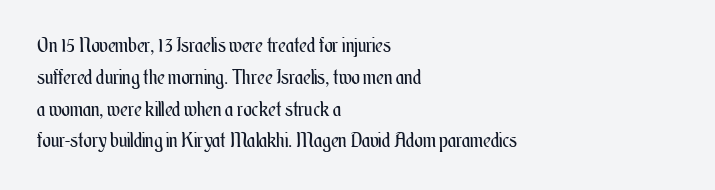
{"italic": "no", "bold": "no", "underline": "no", "align": "left", "line_spacing": "normal", "line_spacing_ratio": 1.59, "letter_spacing": "normal", "letter_spacing_em": 0.0, "glyph_px": 20}
